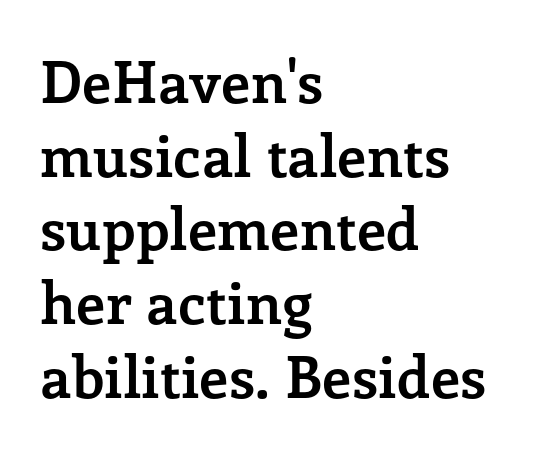
{"serif": "yes", "italic": "no", "bold": "yes", "weight": "semibold", "width": "normal", "stroke_contrast": "low", "x_height": "medium", "monospaced": "no", "underline": "no", "align": "left", "line_spacing": "normal", "line_spacing_ratio": 1.27, "letter_spacing": "normal", "letter_spacing_em": 0.0, "glyph_px": 58}
